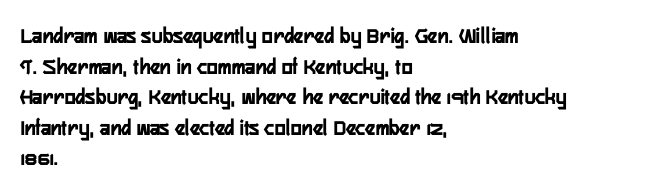
Q: Is the text bold? A: Yes.
Q: Is the text italic (slanted)? A: No, it is upright.
Q: Is the text underlined? A: No.
Q: How is the paragraph aligned? A: Left-aligned.
Q: Is the spacing between letters normal or unusually wide? A: Normal.
Q: Is the spacing between lines tight, normal or loose? A: Normal.
